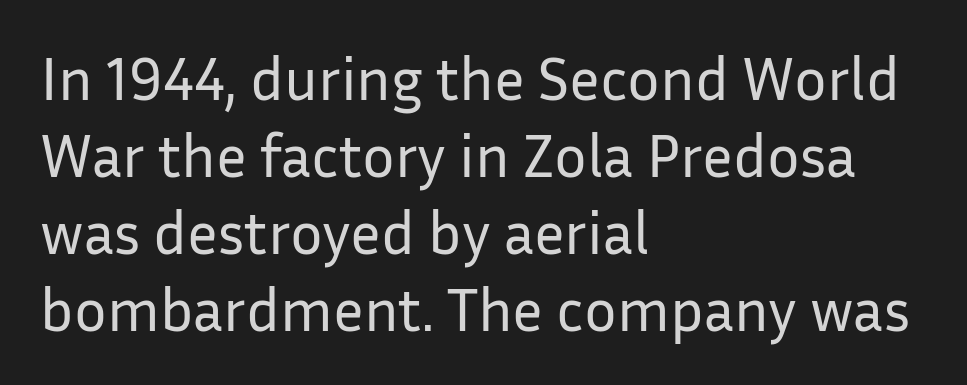
What kind of face is this? One without serifs — a sans. Proportional: the letters do not fall into vertical columns. Layout note: lines flush left. Letters rest on an invisible, unmarked baseline. No chunkiness to these letters — they're not bold.
